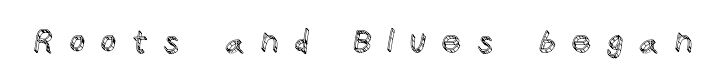
{"width": "normal", "x_height": "large", "monospaced": "no", "underline": "no", "letter_spacing": "wide", "letter_spacing_em": 0.47, "glyph_px": 32}
